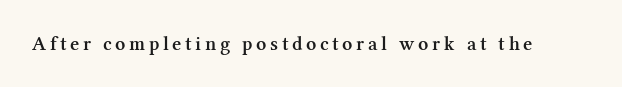
Q: Is the text bold? A: Semi-bold.
Q: Is the text italic (slanted)? A: No, it is upright.
Q: Is the text underlined? A: No.
